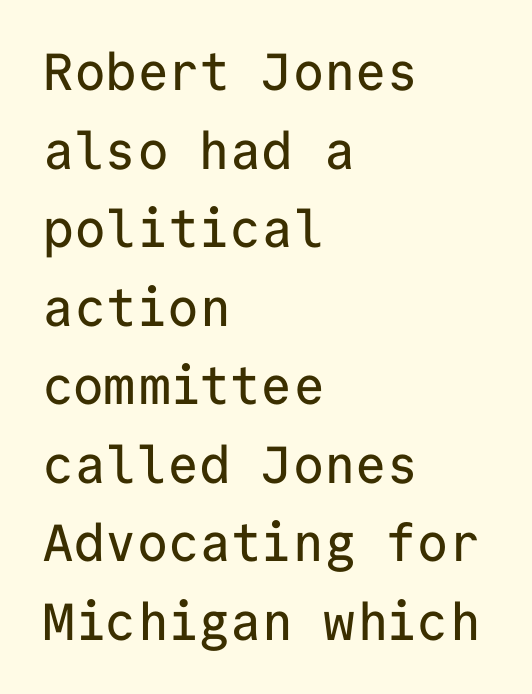
The image shows 52 px sans-serif type, upright, monospaced; set left-aligned, normal line spacing (1.51x), normal letter spacing, not underlined; low stroke contrast and a medium x-height.
